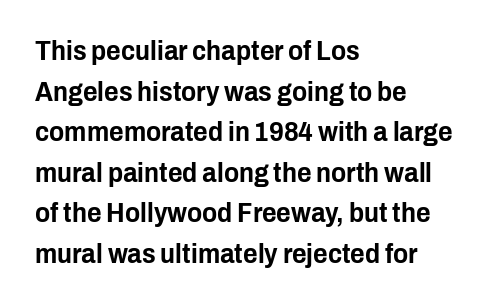
The image shows 28 px condensed sans-serif type, upright; set left-aligned, normal line spacing (1.45x), normal letter spacing, not underlined; low stroke contrast and a medium x-height.
